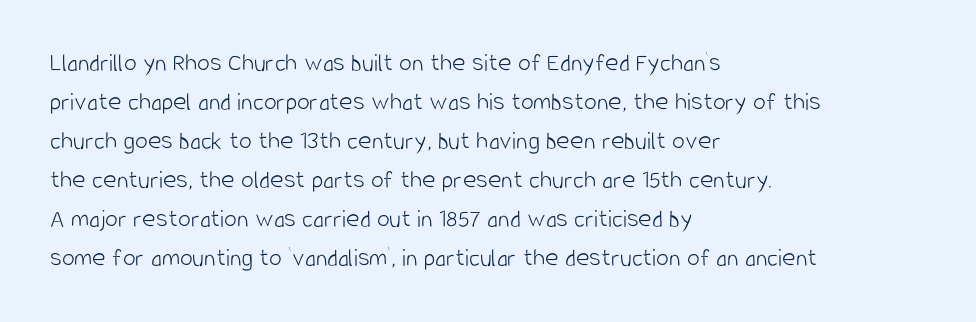
{"italic": "no", "bold": "no", "underline": "no", "align": "left", "line_spacing": "normal", "line_spacing_ratio": 1.5, "letter_spacing": "normal", "letter_spacing_em": 0.0, "glyph_px": 26}
